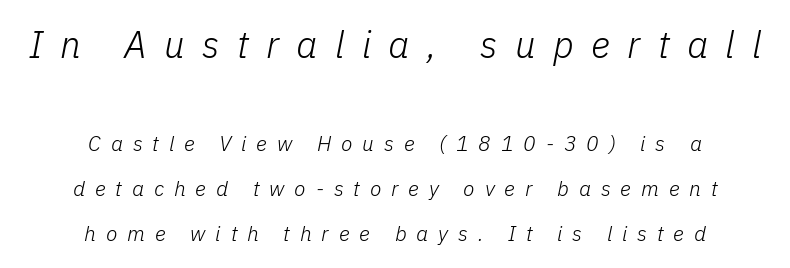
{"italic": "yes", "lean": "right", "slant_degrees": 11, "bold": "no", "weight": "light", "width": "normal", "stroke_contrast": "low", "x_height": "medium", "monospaced": "no", "underline": "no", "align": "center", "line_spacing": "loose", "line_spacing_ratio": 2.15, "letter_spacing": "wide", "letter_spacing_em": 0.47, "larger_block": "first", "size_ratio": 1.76, "glyph_px": 37}
